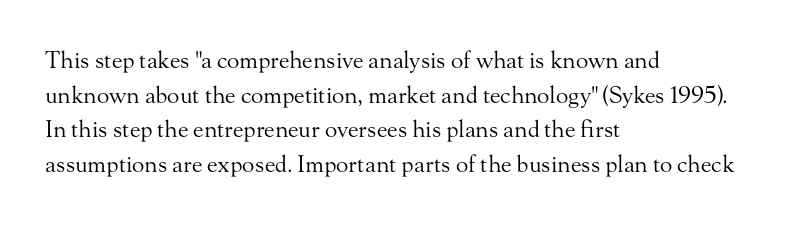
{"italic": "no", "bold": "no", "underline": "no", "align": "left", "line_spacing": "normal", "line_spacing_ratio": 1.51, "letter_spacing": "normal", "letter_spacing_em": 0.0, "glyph_px": 23}
